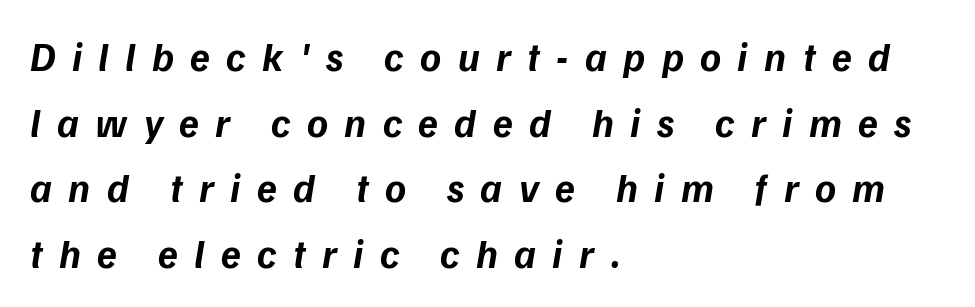
Look at the tracking — it's clearly loosened, letters drifting apart. Emphasis by weight is at full strength: bold. Here the designer chose a conventional face with non-uniform glyph widths. The gap between lines stays unmarked. Horizontal alignment here is leftward, the default for most running prose.
